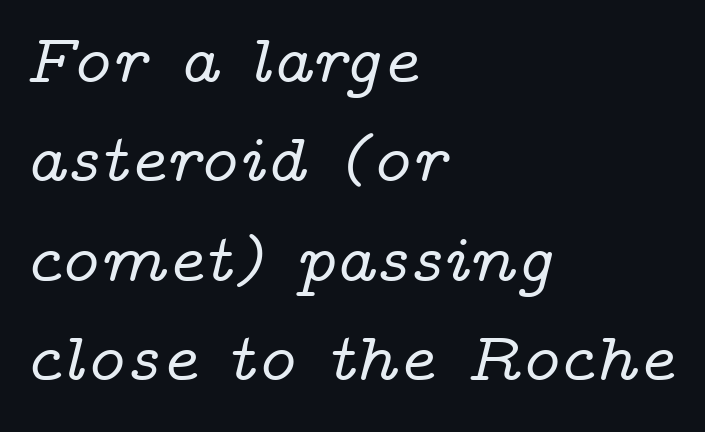
Q: Is the text italic (slanted)? A: Yes, it leans right by about 14 degrees.
Q: Is the typeface a serif or a sans-serif typeface? A: Serif.
Q: Is the text underlined? A: No.
Q: How is the paragraph aligned? A: Left-aligned.
Q: Is the spacing between letters normal or unusually wide? A: Normal.
Q: Is the spacing between lines tight, normal or loose? A: Normal.
Q: Width (condensed, normal, or wide)? A: Wide.
Q: Stroke contrast? A: Low.
Q: x-height? A: Medium.
Q: Monospaced? A: No.
